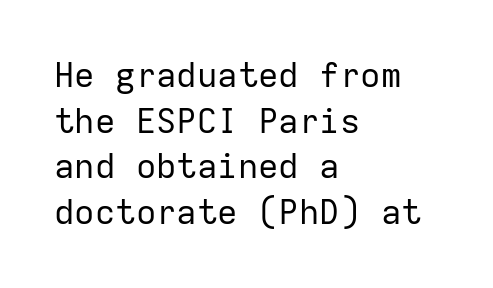
Q: Is the text bold? A: No.
Q: Is the text italic (slanted)? A: No, it is upright.
Q: Is the typeface a serif or a sans-serif typeface? A: Sans-serif.
Q: Is the text underlined? A: No.
Q: How is the paragraph aligned? A: Left-aligned.
Q: Is the spacing between letters normal or unusually wide? A: Normal.
Q: Is the spacing between lines tight, normal or loose? A: Normal.
Q: Width (condensed, normal, or wide)? A: Normal.
Q: Stroke contrast? A: Low.
Q: x-height? A: Medium.
Q: Monospaced? A: Yes.
